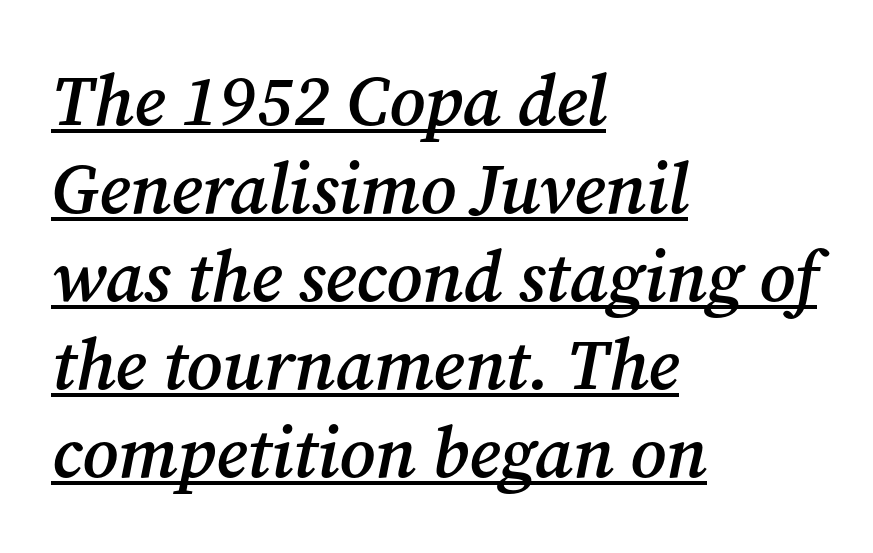
The image shows 71 px semibold serif type, italic (leaning right); set left-aligned, line spacing 1.24x, normal letter spacing, underlined; medium stroke contrast and a medium x-height.
